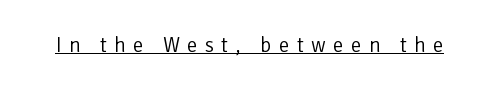
The image shows 21 px text type, upright; set unusually wide letter spacing (+0.35 em), underlined.
